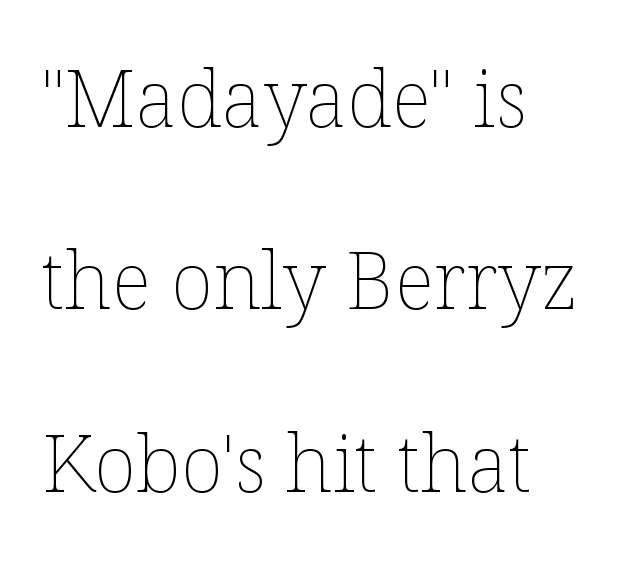
The image shows 79 px thin type, upright; set left-aligned, loose line spacing (2.31x), normal letter spacing, not underlined; low stroke contrast and a medium x-height.
